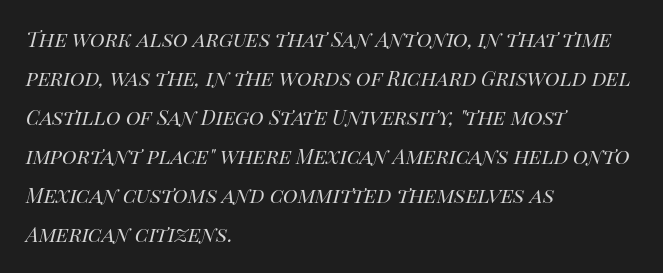
The image shows 25 px text type, italic (leaning right); set left-aligned, normal line spacing (1.56x), normal letter spacing, not underlined.
